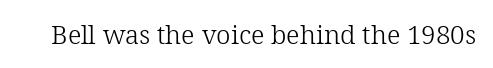
The image shows 26 px text type, upright; set normal letter spacing, not underlined.
